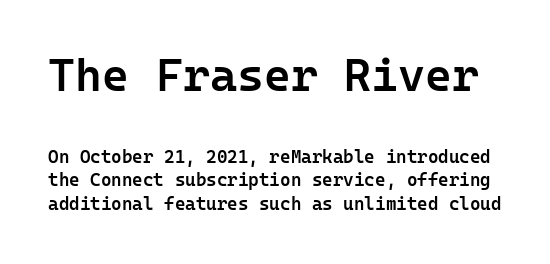
{"serif": "no", "italic": "no", "bold": "semi", "weight": "semibold", "width": "normal", "stroke_contrast": "low", "x_height": "medium", "monospaced": "yes", "underline": "no", "line_spacing": "normal", "line_spacing_ratio": 1.32, "letter_spacing": "normal", "letter_spacing_em": 0.0, "larger_block": "first", "size_ratio": 2.56, "glyph_px": 46}
